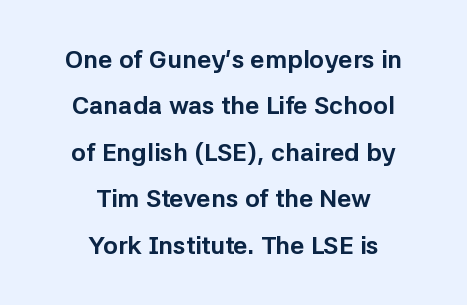
The image shows 25 px bold type, upright; set centered, line spacing 1.86x, normal letter spacing, not underlined.
